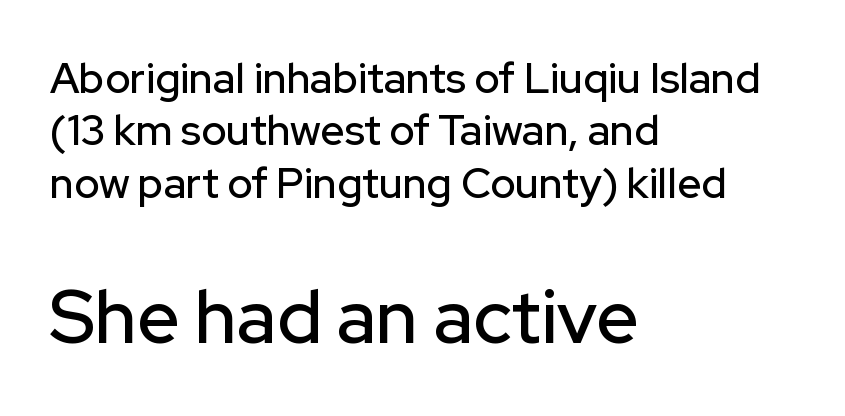
Q: Is the text italic (slanted)? A: No, it is upright.
Q: Is the typeface a serif or a sans-serif typeface? A: Sans-serif.
Q: Is the text underlined? A: No.
Q: How is the paragraph aligned? A: Left-aligned.
Q: Is the spacing between letters normal or unusually wide? A: Normal.
Q: Is the spacing between lines tight, normal or loose? A: Normal.
Q: Which block of text is set in a larger size, the first (top) or the second (bottom)? A: The second (bottom) one.
Q: Width (condensed, normal, or wide)? A: Normal.
Q: Stroke contrast? A: Low.
Q: x-height? A: Medium.
Q: Monospaced? A: No.
